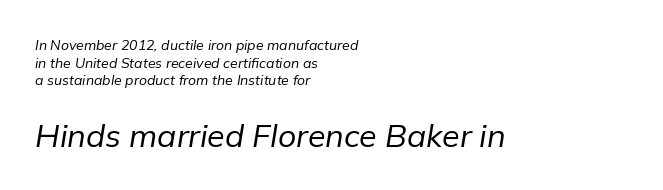
{"italic": "yes", "lean": "right", "slant_degrees": 9, "bold": "no", "weight": "regular", "width": "normal", "stroke_contrast": "low", "x_height": "medium", "monospaced": "no", "underline": "no", "align": "left", "line_spacing": "normal", "line_spacing_ratio": 1.26, "letter_spacing": "normal", "letter_spacing_em": 0.0, "larger_block": "second", "size_ratio": 2.29, "glyph_px": 32}
